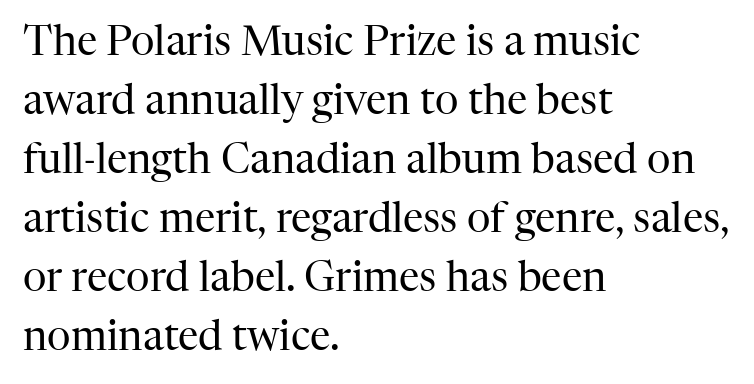
The image shows 41 px regular-weight serif type, upright; set left-aligned, normal line spacing (1.44x), normal letter spacing, not underlined; high stroke contrast and a medium x-height.
